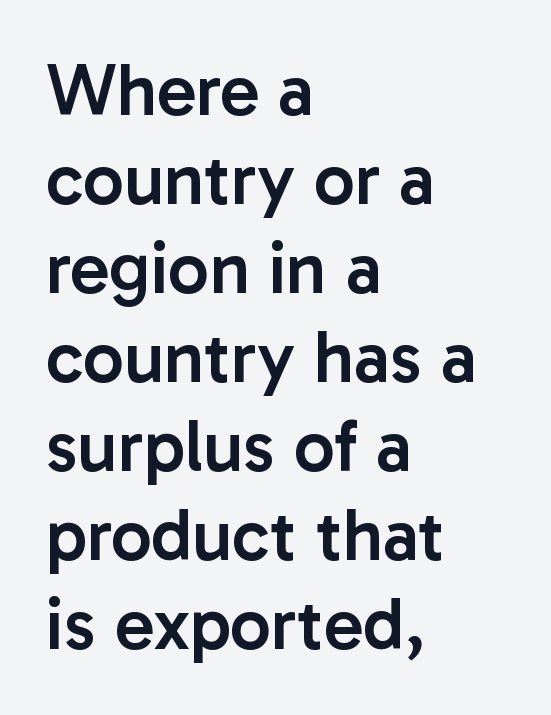
{"serif": "no", "italic": "no", "bold": "semi", "weight": "semibold", "width": "normal", "stroke_contrast": "low", "x_height": "medium", "monospaced": "no", "underline": "no", "align": "left", "line_spacing_ratio": 1.22, "letter_spacing": "normal", "letter_spacing_em": 0.0, "glyph_px": 73}
